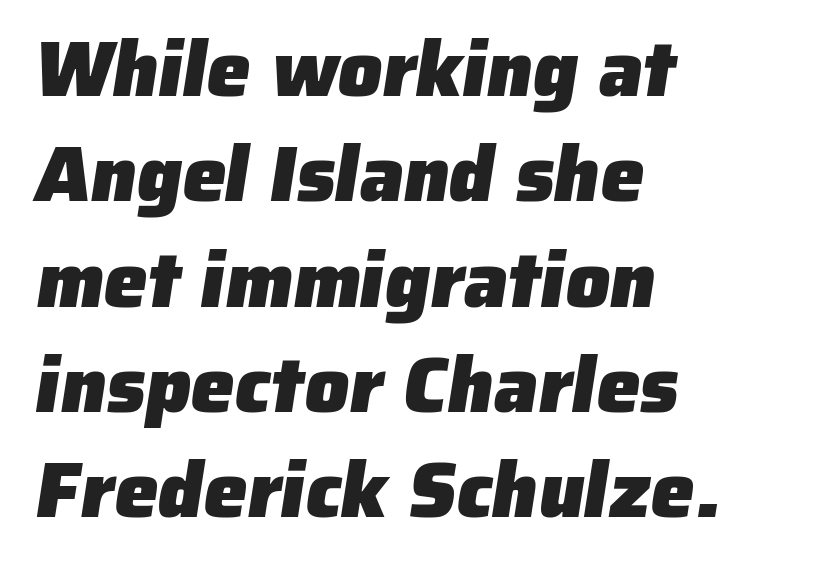
{"serif": "no", "bold": "yes", "weight": "heavy", "width": "normal", "stroke_contrast": "low", "x_height": "medium", "monospaced": "no", "underline": "no", "align": "left", "line_spacing": "normal", "line_spacing_ratio": 1.35, "letter_spacing": "normal", "letter_spacing_em": 0.0, "glyph_px": 78}
